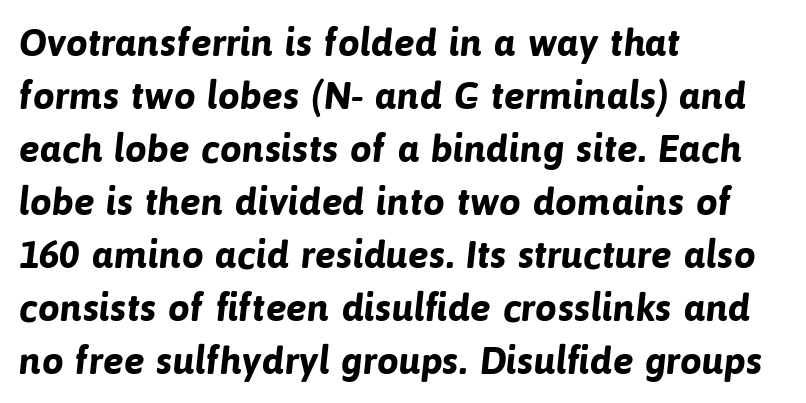
You'd pick this weight for a headline — it's a proper bold. Students, note that the glyphs here touch the page at normal intervals. Vertically, the passage feels balanced, rows spaced as you'd expect. The baseline area is clear.
